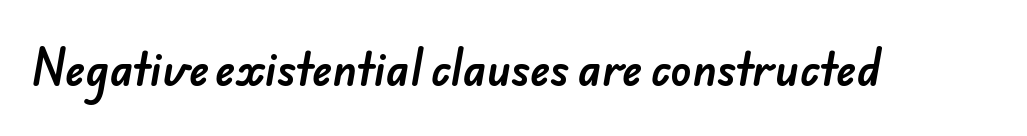
{"serif": "no", "width": "normal", "stroke_contrast": "low", "x_height": "small", "monospaced": "no", "underline": "no", "letter_spacing": "normal", "letter_spacing_em": 0.0, "glyph_px": 43}
